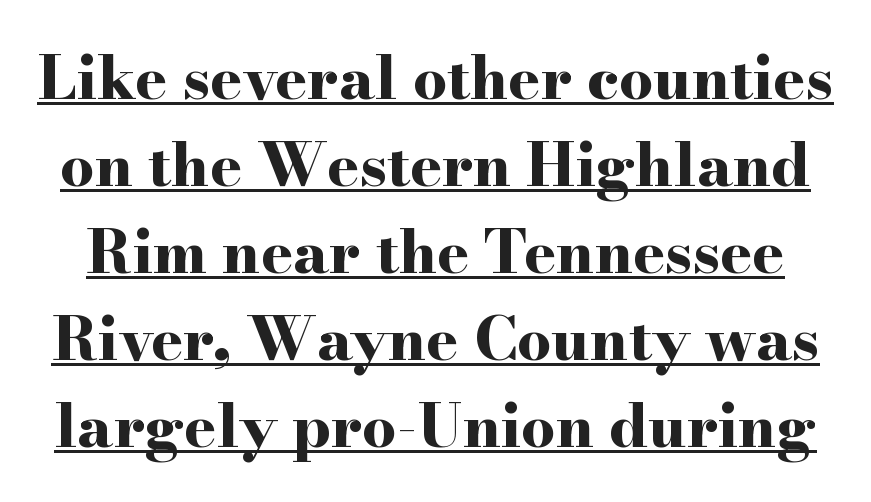
The image shows 60 px bold, wide serif type, upright; set normal line spacing (1.45x), normal letter spacing, underlined; high stroke contrast and a small x-height.
